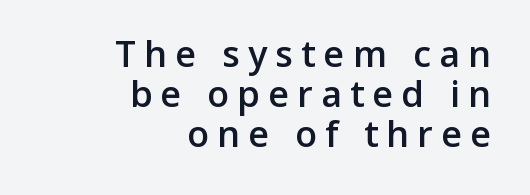
Vertical strokes here are truly vertical. These lines are rendered in a variable-pitch font. One glance says dense: line gaps are narrower than usual. Grotesque or geometric, the face here clearly has no serifs.
